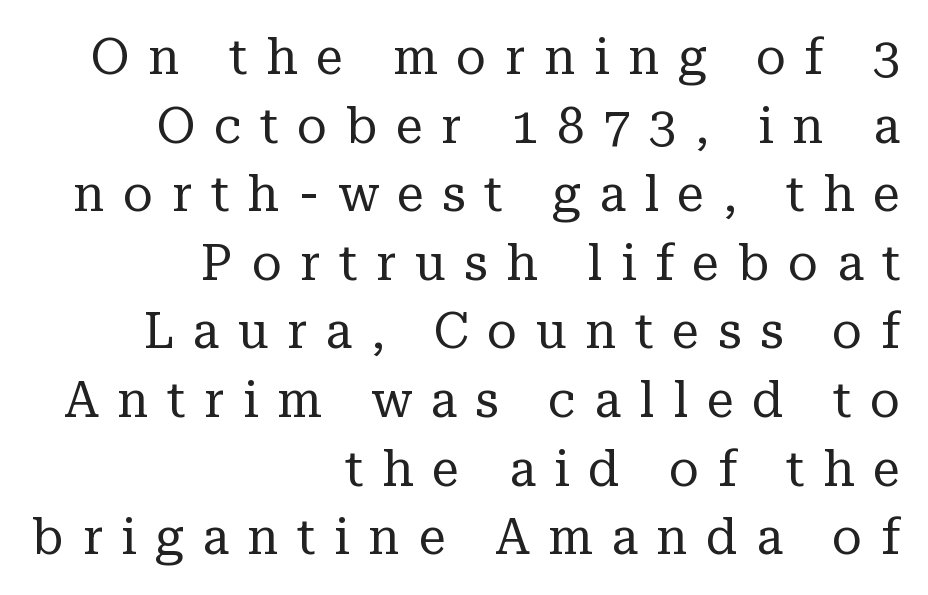
The face used here is proportionally spaced, like ordinary book or web type. Whoever set this chose a conventional vertical rhythm. No extra ink here — the face is not bold. Letter spacing: wide.
